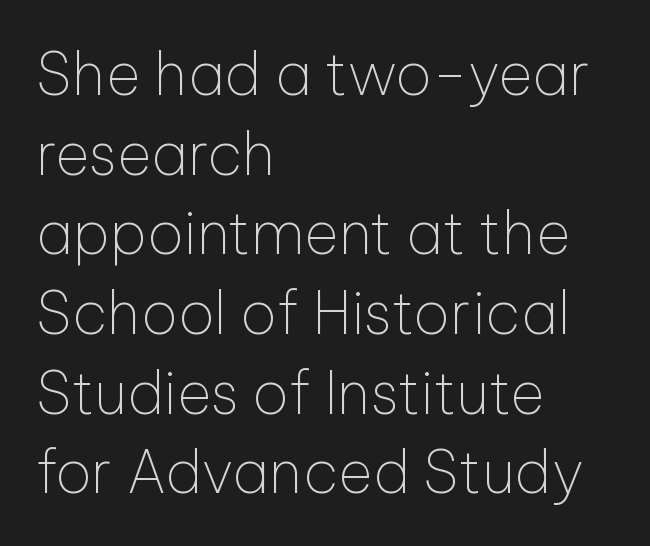
The image shows 59 px thin sans-serif type, upright; set left-aligned, normal line spacing (1.35x), normal letter spacing, not underlined; low stroke contrast and a medium x-height.
